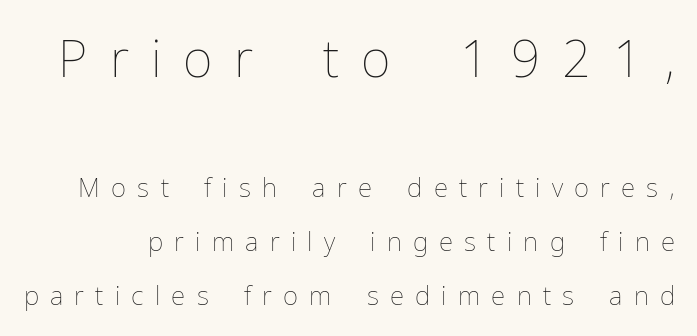
{"italic": "no", "bold": "no", "weight": "thin", "width": "normal", "stroke_contrast": "low", "x_height": "medium", "monospaced": "no", "underline": "no", "line_spacing": "loose", "line_spacing_ratio": 2.08, "letter_spacing": "wide", "letter_spacing_em": 0.43, "larger_block": "first", "size_ratio": 1.96, "glyph_px": 51}
